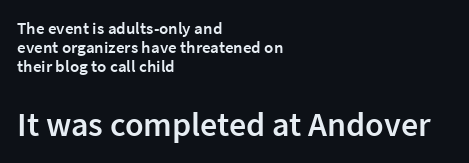
Q: Is the text bold? A: Semi-bold.
Q: Is the text italic (slanted)? A: No, it is upright.
Q: Is the typeface a serif or a sans-serif typeface? A: Sans-serif.
Q: Is the text underlined? A: No.
Q: How is the paragraph aligned? A: Left-aligned.
Q: Is the spacing between letters normal or unusually wide? A: Normal.
Q: Is the spacing between lines tight, normal or loose? A: Tight.
Q: Which block of text is set in a larger size, the first (top) or the second (bottom)? A: The second (bottom) one.
Q: Width (condensed, normal, or wide)? A: Normal.
Q: Stroke contrast? A: Low.
Q: x-height? A: Medium.
Q: Monospaced? A: No.
